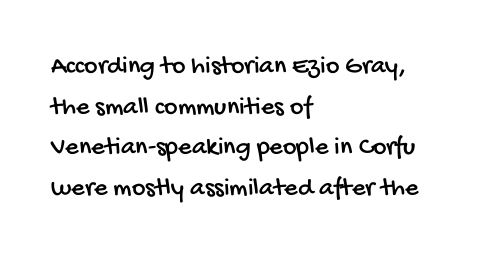
{"underline": "no", "align": "left", "line_spacing": "normal", "line_spacing_ratio": 1.56, "letter_spacing": "normal", "letter_spacing_em": 0.0, "glyph_px": 26}
